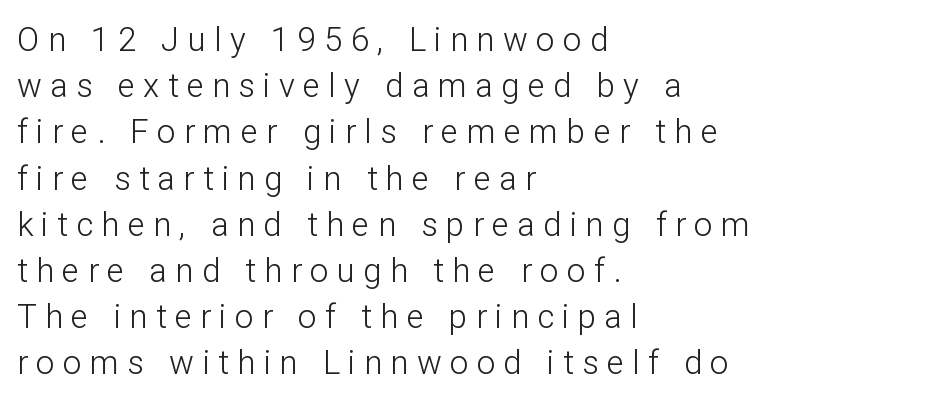
Q: Is the text bold? A: No.
Q: Is the text italic (slanted)? A: No, it is upright.
Q: Is the typeface a serif or a sans-serif typeface? A: Sans-serif.
Q: Is the text underlined? A: No.
Q: How is the paragraph aligned? A: Left-aligned.
Q: Is the spacing between letters normal or unusually wide? A: Unusually wide.
Q: Is the spacing between lines tight, normal or loose? A: Normal.
Q: Width (condensed, normal, or wide)? A: Normal.
Q: Stroke contrast? A: Low.
Q: x-height? A: Medium.
Q: Monospaced? A: No.
